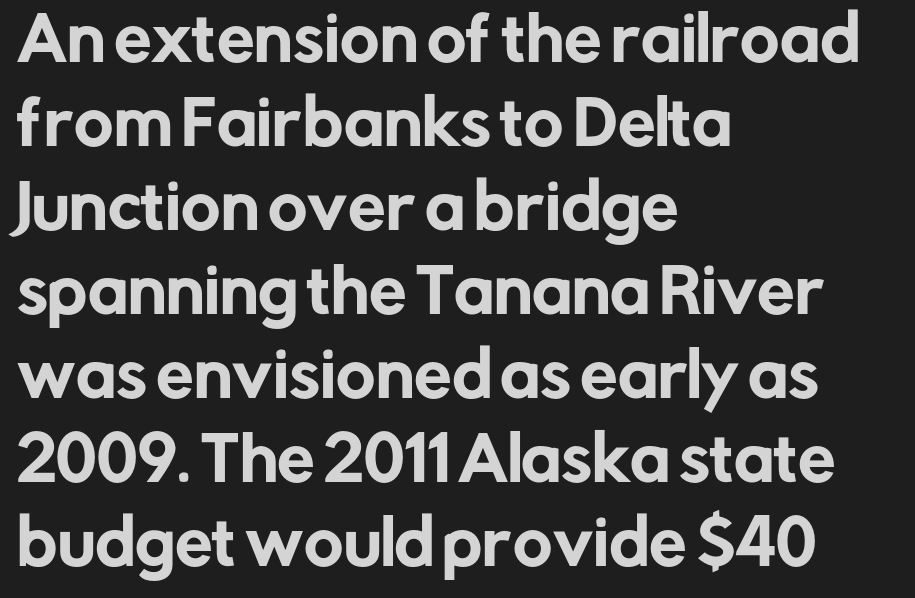
The image shows 60 px sans-serif type, upright; set left-aligned, normal line spacing (1.4x), normal letter spacing, not underlined; low stroke contrast and a medium x-height.
